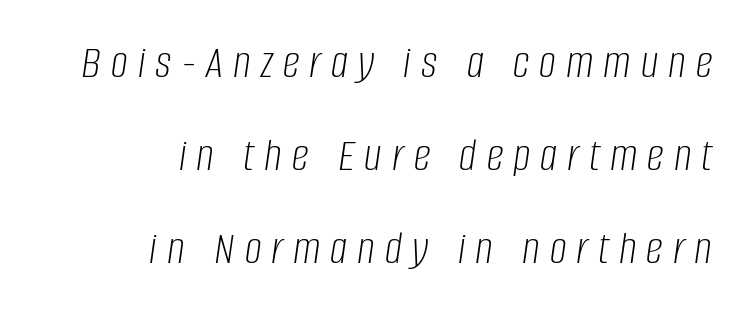
{"italic": "yes", "lean": "right", "slant_degrees": 8, "bold": "no", "weight": "light", "width": "condensed", "stroke_contrast": "low", "x_height": "large", "monospaced": "no", "underline": "no", "align": "right", "line_spacing": "loose", "line_spacing_ratio": 1.94, "letter_spacing": "wide", "letter_spacing_em": 0.21, "glyph_px": 48}
